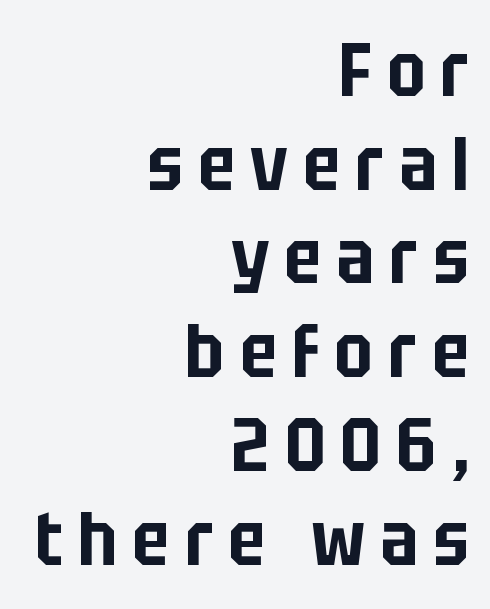
Leading: standard. The gap between lines stays unmarked. The type is letterspaced generously, with wide tracking. Varying glyph widths throughout — classic text-font behaviour. The typography opts for an upright posture over an oblique one. Is this a sans? Yes — the strokes have no serifs.
